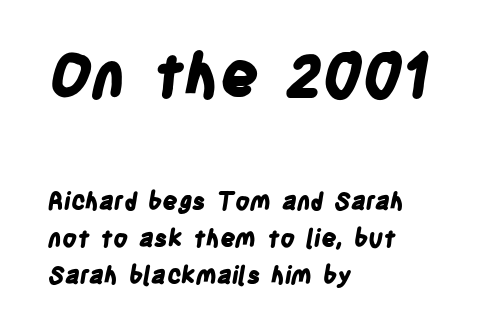
{"serif": "no", "bold": "yes", "weight": "bold", "width": "condensed", "stroke_contrast": "low", "x_height": "large", "monospaced": "no", "underline": "no", "align": "left", "line_spacing": "normal", "line_spacing_ratio": 1.56, "letter_spacing": "normal", "letter_spacing_em": 0.0, "larger_block": "first", "size_ratio": 2.5, "glyph_px": 60}
